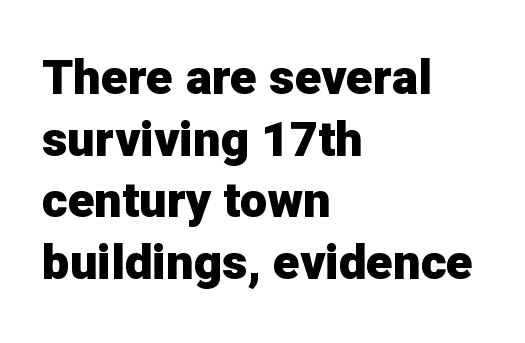
Is the block centered? No — it sits flush against the left margin. Think of a printed novel: that variable character pitch is what you see here. Underlining? Definitely not there. Typesetter's note: full bold, strokes at maximum text heaviness. Posture: upright roman.
